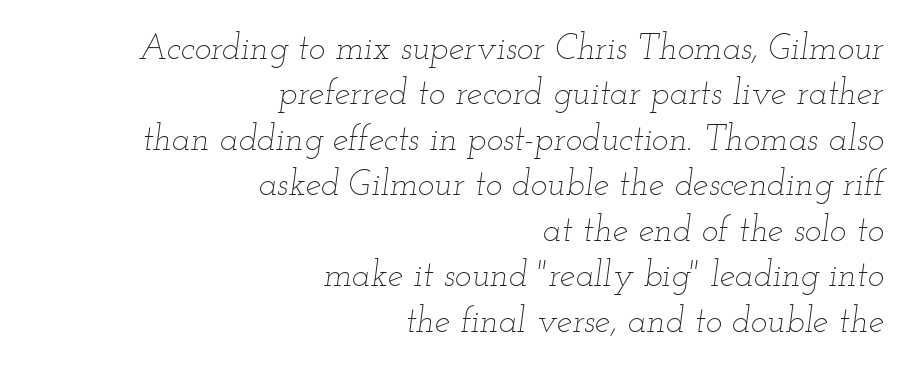
The image shows 35 px thin, wide type, italic (leaning right); set right-aligned, normal line spacing (1.3x), normal letter spacing, not underlined; low stroke contrast and a small x-height.
